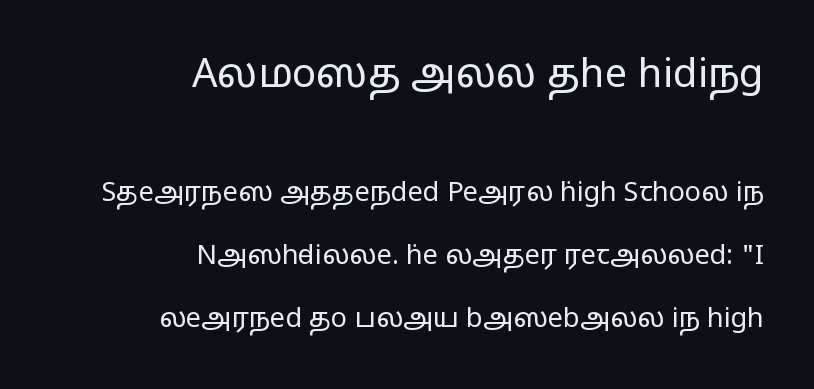
Q: Is the text bold? A: No.
Q: Is the text italic (slanted)? A: No, it is upright.
Q: Is the typeface a serif or a sans-serif typeface? A: Sans-serif.
Q: Is the text underlined? A: No.
Q: How is the paragraph aligned? A: Right-aligned.
Q: Is the spacing between letters normal or unusually wide? A: Normal.
Q: Is the spacing between lines tight, normal or loose? A: Loose.
Q: Which block of text is set in a larger size, the first (top) or the second (bottom)? A: The first (top) one.
Q: Width (condensed, normal, or wide)? A: Wide.
Q: Stroke contrast? A: Low.
Q: x-height? A: Medium.
Q: Monospaced? A: No.
